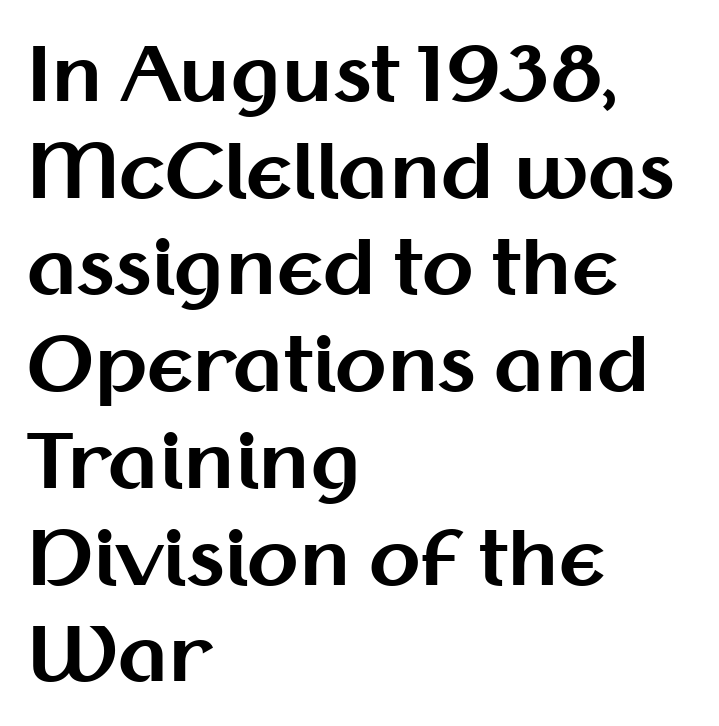
Q: Is the text bold? A: Yes.
Q: Is the text italic (slanted)? A: No, it is upright.
Q: Is the typeface a serif or a sans-serif typeface? A: Sans-serif.
Q: Is the text underlined? A: No.
Q: How is the paragraph aligned? A: Left-aligned.
Q: Is the spacing between letters normal or unusually wide? A: Normal.
Q: Is the spacing between lines tight, normal or loose? A: Normal.
Q: Width (condensed, normal, or wide)? A: Normal.
Q: Stroke contrast? A: Medium.
Q: x-height? A: Medium.
Q: Monospaced? A: No.
